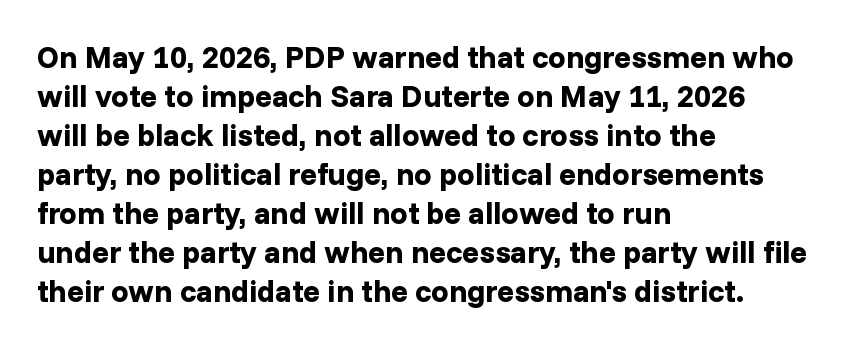
Q: Is the text bold? A: Yes.
Q: Is the text italic (slanted)? A: No, it is upright.
Q: Is the typeface a serif or a sans-serif typeface? A: Sans-serif.
Q: Is the text underlined? A: No.
Q: How is the paragraph aligned? A: Left-aligned.
Q: Is the spacing between letters normal or unusually wide? A: Normal.
Q: Is the spacing between lines tight, normal or loose? A: Normal.
Q: Width (condensed, normal, or wide)? A: Normal.
Q: Stroke contrast? A: Low.
Q: x-height? A: Medium.
Q: Monospaced? A: No.
